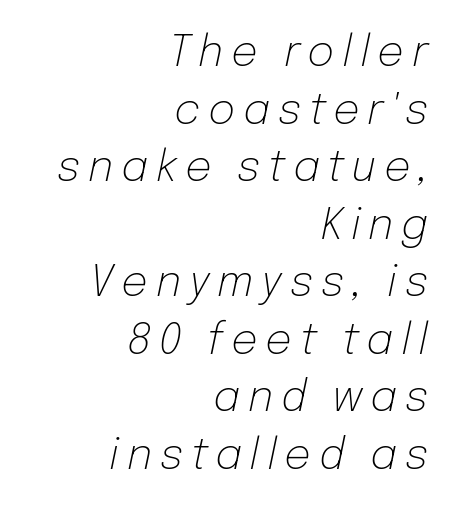
Q: Is the text bold? A: No.
Q: Is the text italic (slanted)? A: Yes, it leans right by about 12 degrees.
Q: Is the text underlined? A: No.
Q: How is the paragraph aligned? A: Right-aligned.
Q: Is the spacing between lines tight, normal or loose? A: Normal.
Q: Width (condensed, normal, or wide)? A: Normal.
Q: Stroke contrast? A: Low.
Q: x-height? A: Medium.
Q: Monospaced? A: No.
